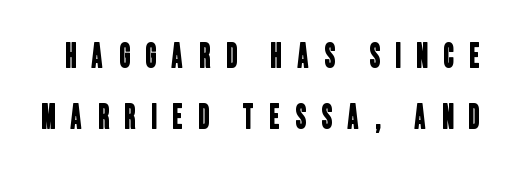
Short note: letters widely spaced. Character widths vary here, with narrow letters taking less room than wide ones. Regarding serifs, this sample does without them. Underlining? Definitely not there.
